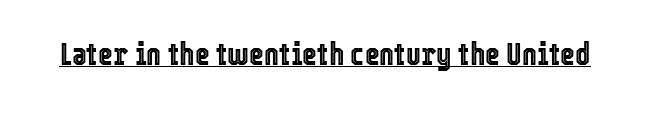
{"italic": "no", "width": "condensed", "x_height": "medium", "monospaced": "no", "underline": "yes", "letter_spacing": "normal", "letter_spacing_em": 0.0, "glyph_px": 32}
